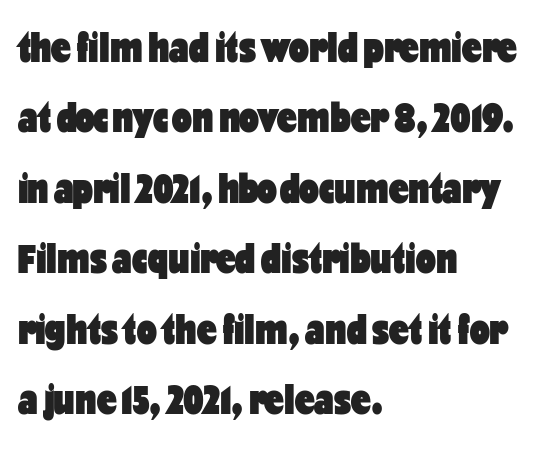
The image shows 44 px heavy, condensed sans-serif type, upright; set left-aligned, normal line spacing (1.6x), normal letter spacing, not underlined; low stroke contrast and a medium x-height.
